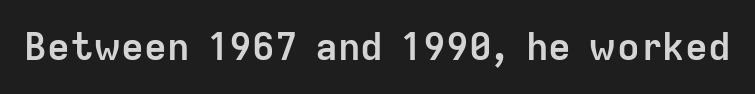
The image shows 38 px semibold sans-serif type, upright; set normal letter spacing, not underlined; low stroke contrast and a medium x-height.
